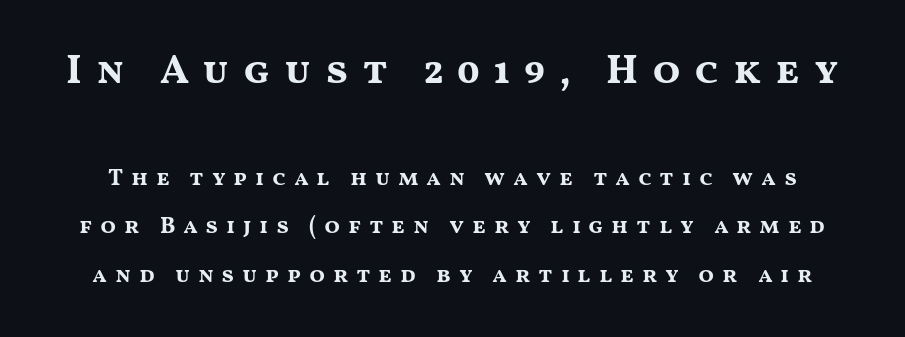
The image shows 41 px bold, wide sans-serif type, upright; set loose line spacing (2.12x), unusually wide letter spacing (+0.33 em), not underlined; the first (top) block is 1.78x larger; medium stroke contrast and a medium x-height.
